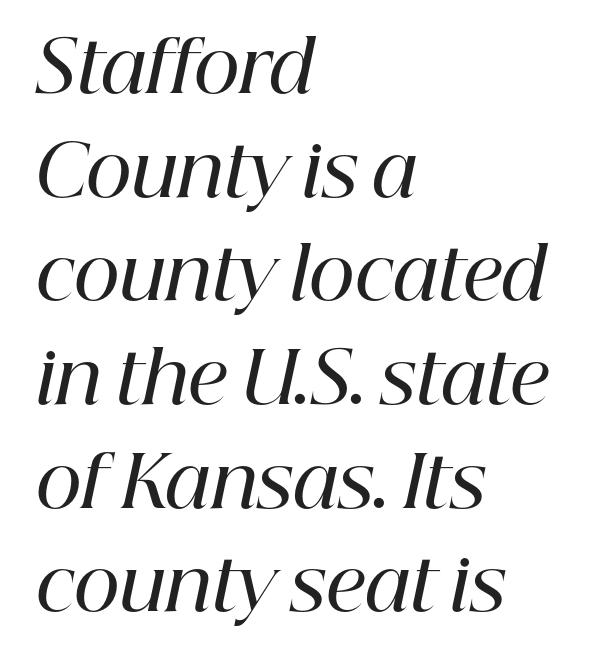
Designer's note — italics engaged. Classification — serif. Letter spacing: default. These lines are rendered in a variable-pitch font. The text block is weighted toward the left margin, trailing off unevenly rightward. Regular leading.
